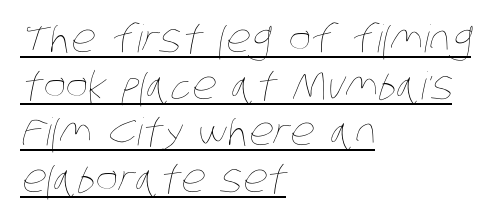
Weight: not bold — regular or lighter. Words appear dense and cohesive because spacing is normal. The ragged edge is on the right, which tells us the setting is flush left. The face used here is proportionally spaced, like ordinary book or web type. This sample carries an underscore along the baseline area.
